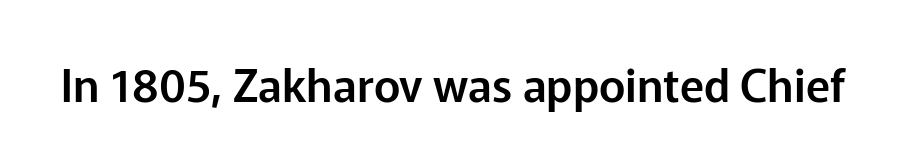
Examine the stroke ends and you'll find no serifs. The letters sit at their default tracking, neither squeezed nor spread. A typesetter would call this proportional, since set widths differ per character. Vertical strokes here are truly vertical. Underlining? Definitely not there.
